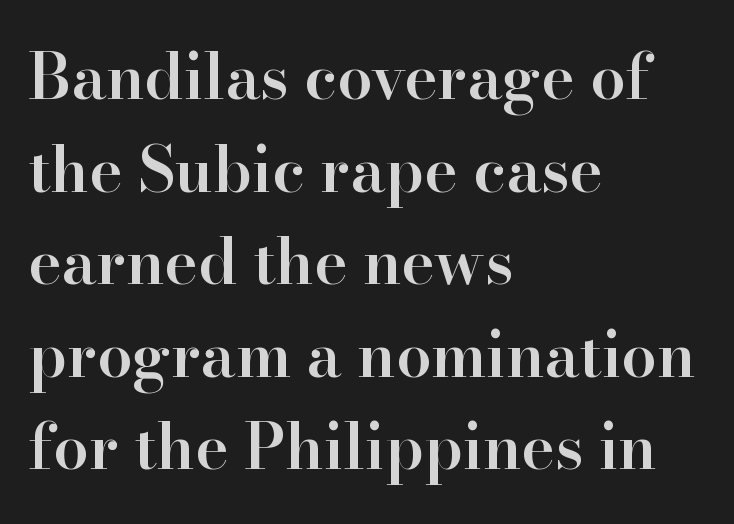
A roman cut, with each character standing at attention. The type is set solid horizontally, with unmodified tracking. The type family on display is of the serif kind. Here the designer chose a conventional face with non-uniform glyph widths. This is the in-between weight designers call semibold or demi.
